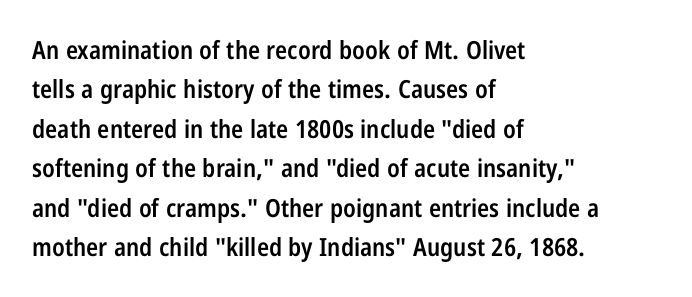
Underlining? Definitely not there. This sample uses plain, unmodified letter spacing. Is there any slant? The stems are plumb. A classic flush-left, rag-right setting is used for this passage.
